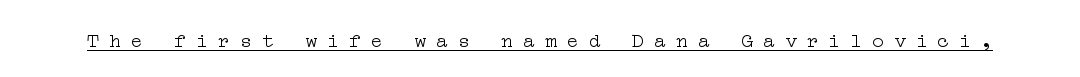
{"italic": "no", "bold": "no", "underline": "yes", "letter_spacing": "wide", "letter_spacing_em": 0.49, "glyph_px": 20}
